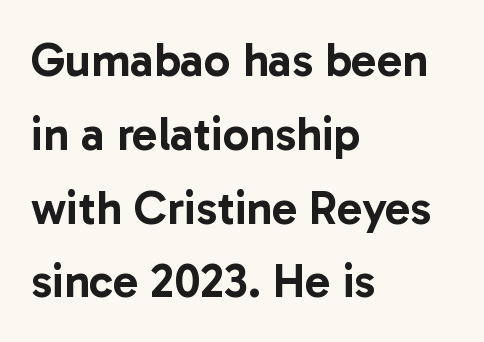
Q: Is the text italic (slanted)? A: No, it is upright.
Q: Is the typeface a serif or a sans-serif typeface? A: Sans-serif.
Q: Is the text underlined? A: No.
Q: How is the paragraph aligned? A: Left-aligned.
Q: Is the spacing between letters normal or unusually wide? A: Normal.
Q: Is the spacing between lines tight, normal or loose? A: Normal.
Q: Width (condensed, normal, or wide)? A: Normal.
Q: Stroke contrast? A: Low.
Q: x-height? A: Medium.
Q: Monospaced? A: No.
